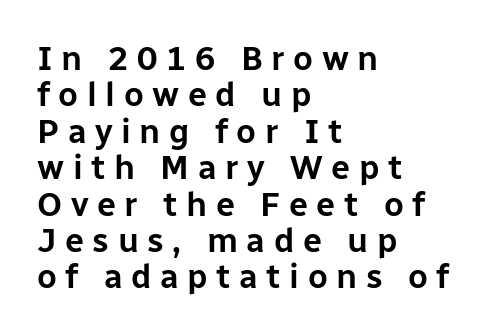
{"serif": "no", "italic": "no", "width": "normal", "stroke_contrast": "low", "x_height": "medium", "monospaced": "no", "underline": "no", "align": "left", "line_spacing": "tight", "line_spacing_ratio": 1.07, "letter_spacing": "wide", "letter_spacing_em": 0.25, "glyph_px": 34}
